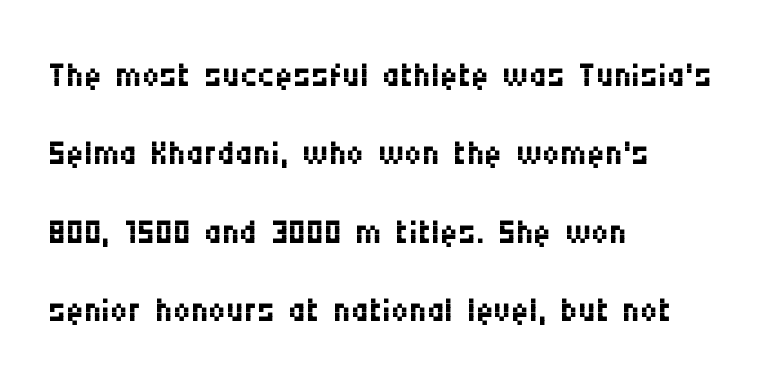
Q: Is the text bold? A: No.
Q: Is the text italic (slanted)? A: No, it is upright.
Q: Is the typeface a serif or a sans-serif typeface? A: Sans-serif.
Q: Is the text underlined? A: No.
Q: How is the paragraph aligned? A: Left-aligned.
Q: Is the spacing between letters normal or unusually wide? A: Normal.
Q: Is the spacing between lines tight, normal or loose? A: Normal.
Q: Width (condensed, normal, or wide)? A: Condensed.
Q: Stroke contrast? A: Medium.
Q: x-height? A: Large.
Q: Monospaced? A: No.
